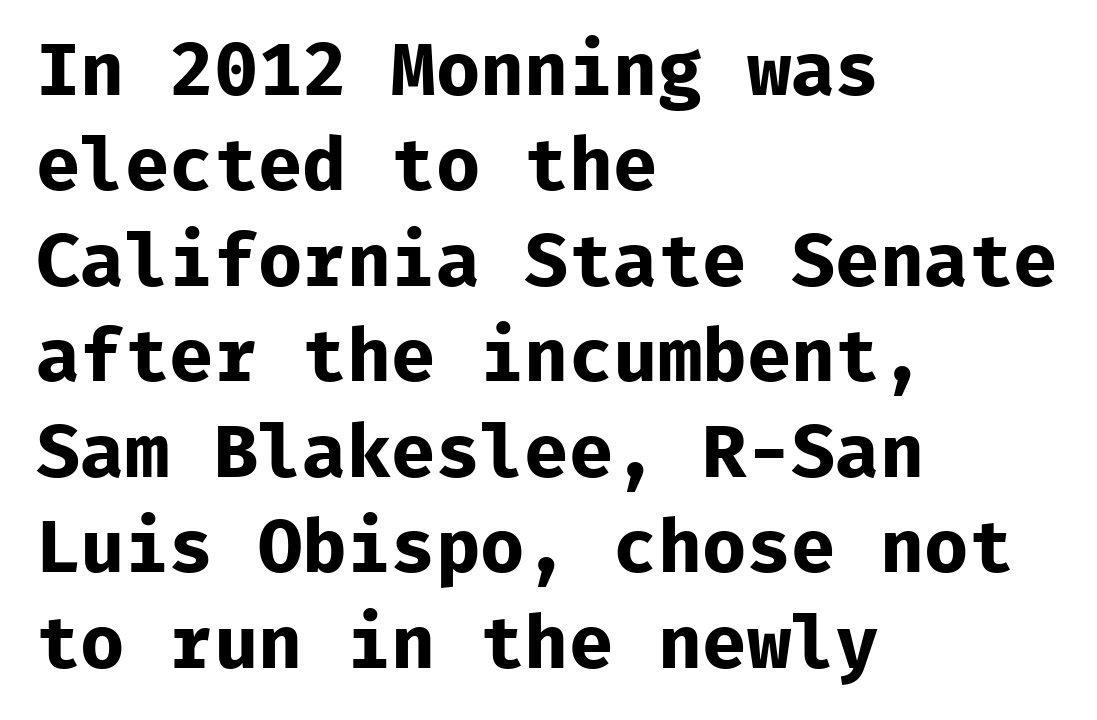
Reading down the column, the eye jumps a familiar distance to each next line. Do the letters lean? They stand straight. Heavy-handed strokes throughout: this text is bold. The setting favours the left margin, as ordinary paragraphs usually do. Each word holds together tightly as a unit, with standard inter-letter gaps.
